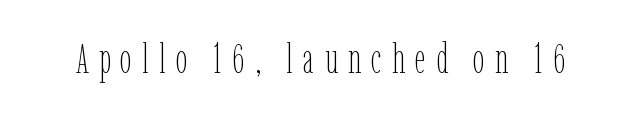
A typesetter would call this proportional, since set widths differ per character. Nothing heavy about these letters — not bold at all. These lines have a slow, spaced-out rhythm from letter to letter. Posture: upright roman. Honestly, there is no underline to notice here at all.
